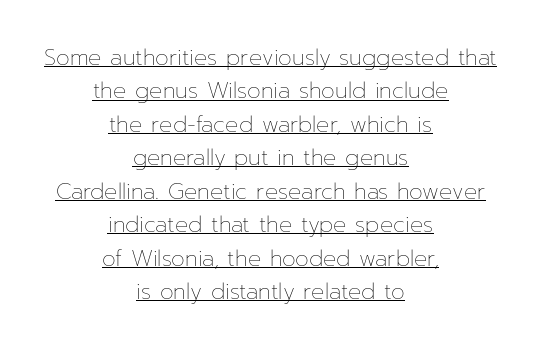
The image shows 22 px text type, upright; set centered, normal line spacing (1.52x), normal letter spacing, underlined.
